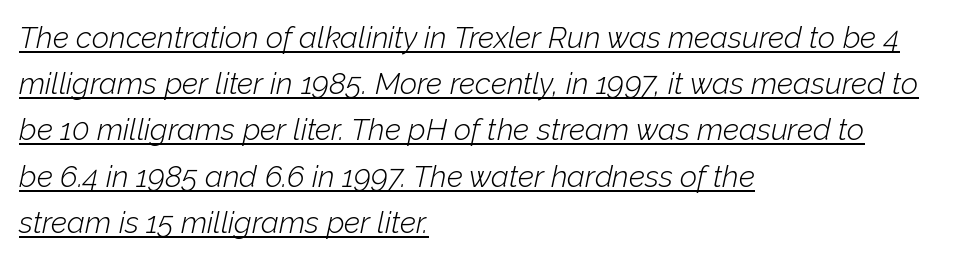
Q: Is the text bold? A: No.
Q: Is the text italic (slanted)? A: Yes, it leans right by about 12 degrees.
Q: Is the text underlined? A: Yes.
Q: How is the paragraph aligned? A: Left-aligned.
Q: Is the spacing between letters normal or unusually wide? A: Normal.
Q: Is the spacing between lines tight, normal or loose? A: Normal.
Q: Width (condensed, normal, or wide)? A: Normal.
Q: Stroke contrast? A: Low.
Q: x-height? A: Medium.
Q: Monospaced? A: No.
